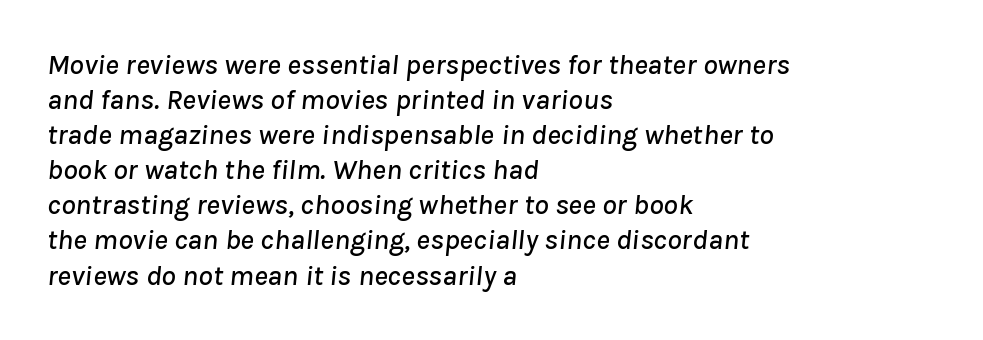
Q: Is the text italic (slanted)? A: Yes, it leans right by about 8 degrees.
Q: Is the text underlined? A: No.
Q: How is the paragraph aligned? A: Left-aligned.
Q: Is the spacing between letters normal or unusually wide? A: Normal.
Q: Width (condensed, normal, or wide)? A: Normal.
Q: Stroke contrast? A: Low.
Q: x-height? A: Medium.
Q: Monospaced? A: No.
